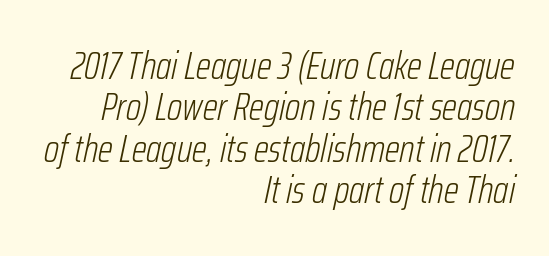
This is oblique type, the kind used for emphasis or titles. This rendering features lettering with no underline. The passage shown has conventional tracking throughout. Horizontal bands of white between lines are thin slivers. The cut favours lightness, reaching ordinary text weight at its darkest.
